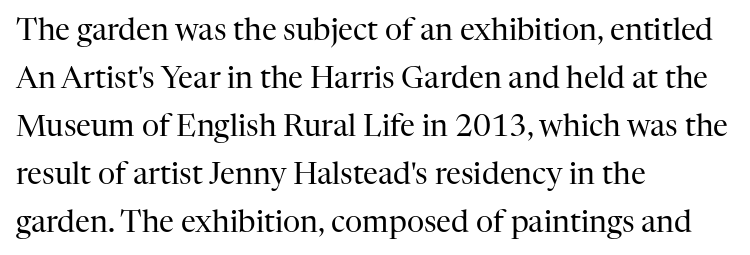
The image shows 30 px regular-weight serif type, upright; set left-aligned, normal line spacing (1.6x), normal letter spacing, not underlined; high stroke contrast and a medium x-height.
